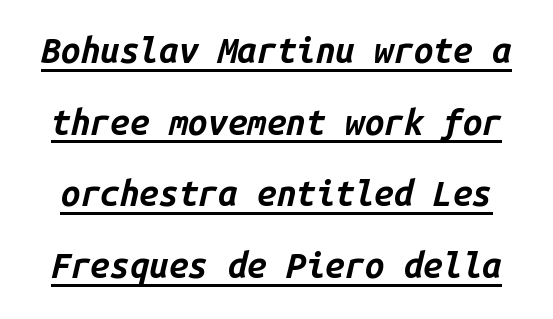
Q: Is the text bold? A: Yes.
Q: Is the text italic (slanted)? A: Yes, it leans right by about 14 degrees.
Q: Is the text underlined? A: Yes.
Q: Is the spacing between letters normal or unusually wide? A: Normal.
Q: Is the spacing between lines tight, normal or loose? A: Loose.
Q: Width (condensed, normal, or wide)? A: Normal.
Q: Stroke contrast? A: Low.
Q: x-height? A: Medium.
Q: Monospaced? A: Yes.
